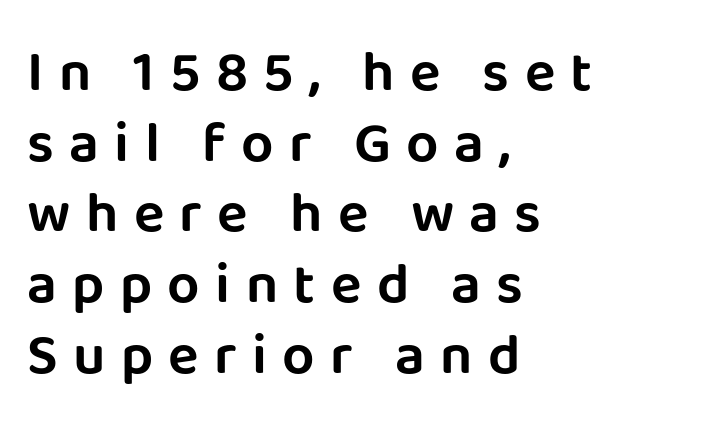
The text block is weighted toward the left margin, trailing off unevenly rightward. You could not count columns in this text — the font is proportionally spaced. The designer went with a sans here, leaving each stem footless. The face used here is rendered with a markedly widened letterfit. The lettering holds an erect, upright posture throughout. The glyphs are unaccompanied by any horizontal stroke below them.
